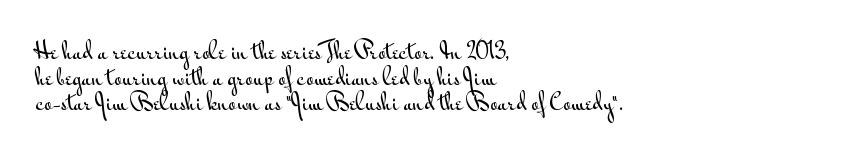
Line beginnings align vertically; line endings do not. A typesetter would call this zero additional tracking. The baseline area is clear.
